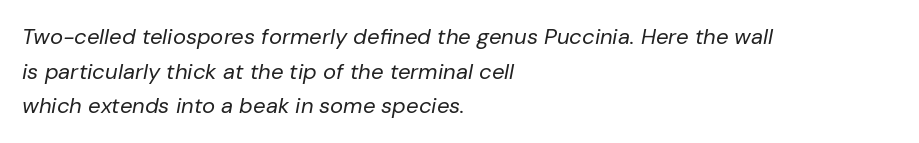
Q: Is the text bold? A: No.
Q: Is the text italic (slanted)? A: Yes, it leans right by about 10 degrees.
Q: Is the text underlined? A: No.
Q: How is the paragraph aligned? A: Left-aligned.
Q: Is the spacing between letters normal or unusually wide? A: Normal.
Q: Is the spacing between lines tight, normal or loose? A: Normal.
